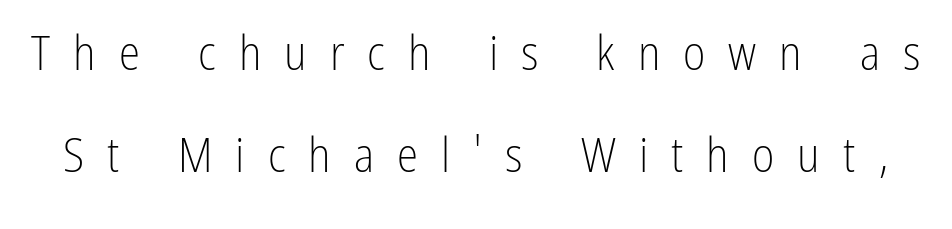
{"serif": "no", "italic": "no", "bold": "no", "weight": "light", "width": "condensed", "stroke_contrast": "low", "x_height": "medium", "monospaced": "no", "underline": "no", "line_spacing": "loose", "line_spacing_ratio": 2.12, "letter_spacing": "wide", "letter_spacing_em": 0.48, "glyph_px": 48}
